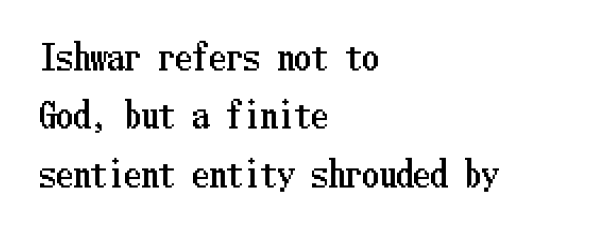
Q: Is the text italic (slanted)? A: No, it is upright.
Q: Is the text underlined? A: No.
Q: How is the paragraph aligned? A: Left-aligned.
Q: Is the spacing between letters normal or unusually wide? A: Normal.
Q: Width (condensed, normal, or wide)? A: Condensed.
Q: Stroke contrast? A: Low.
Q: x-height? A: Medium.
